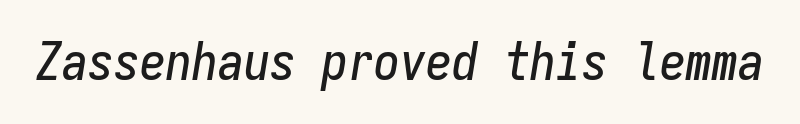
{"italic": "yes", "lean": "right", "slant_degrees": 9, "width": "condensed", "stroke_contrast": "low", "x_height": "medium", "monospaced": "yes", "underline": "no", "letter_spacing": "normal", "letter_spacing_em": 0.0, "glyph_px": 52}
